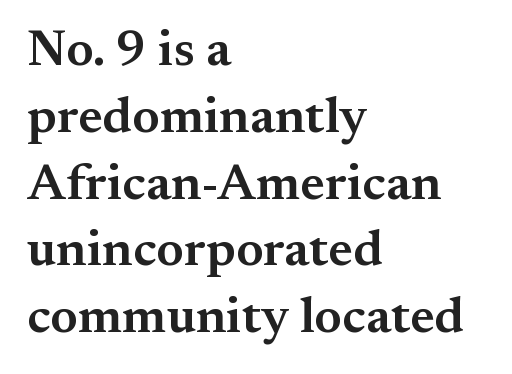
The image shows 51 px semibold serif type, upright; set left-aligned, normal line spacing (1.31x), normal letter spacing, not underlined; medium stroke contrast and a small x-height.
